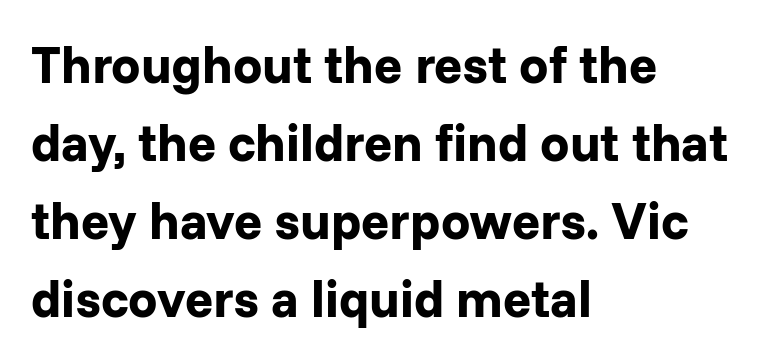
Q: Is the text bold? A: Yes.
Q: Is the text italic (slanted)? A: No, it is upright.
Q: Is the typeface a serif or a sans-serif typeface? A: Sans-serif.
Q: Is the text underlined? A: No.
Q: How is the paragraph aligned? A: Left-aligned.
Q: Is the spacing between letters normal or unusually wide? A: Normal.
Q: Is the spacing between lines tight, normal or loose? A: Normal.
Q: Width (condensed, normal, or wide)? A: Normal.
Q: Stroke contrast? A: Low.
Q: x-height? A: Medium.
Q: Monospaced? A: No.
